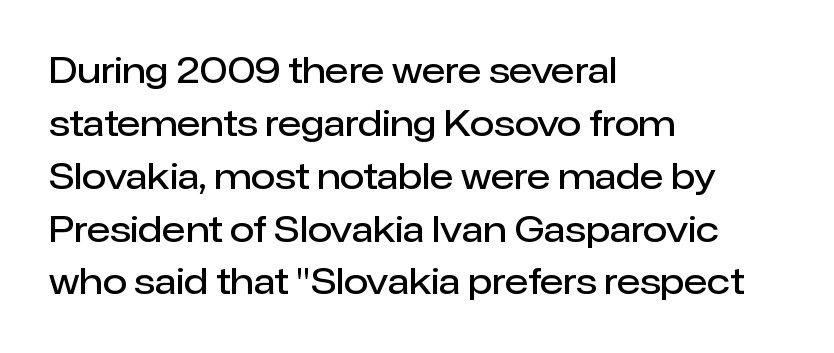
{"serif": "no", "italic": "no", "bold": "semi", "weight": "semibold", "width": "normal", "stroke_contrast": "low", "x_height": "medium", "monospaced": "no", "underline": "no", "align": "left", "line_spacing": "normal", "line_spacing_ratio": 1.51, "letter_spacing": "normal", "letter_spacing_em": 0.0, "glyph_px": 35}
